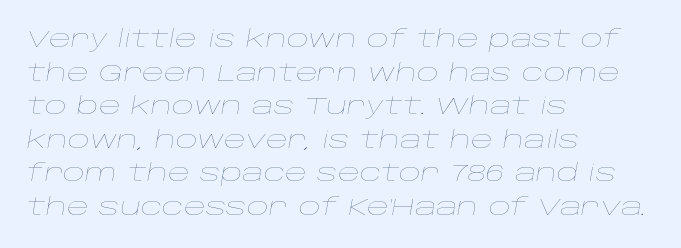
Casual observation: everything's shoved over to the left. Descenders hang freely into open space. The specimen reads as italic at a glance. The type is set solid horizontally, with unmodified tracking. A light-to-regular cut is what we see here. The rows are spaced the way most documents space them.
